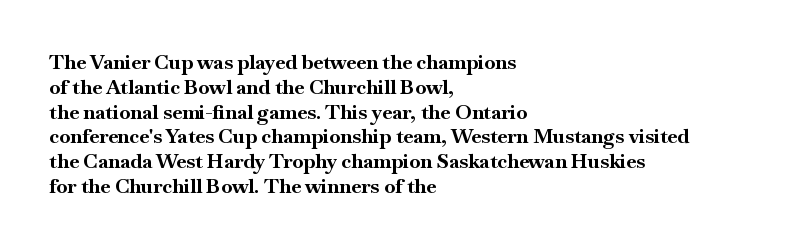
The image shows 20 px bold type, upright; set left-aligned, line spacing 1.24x, normal letter spacing, not underlined.
